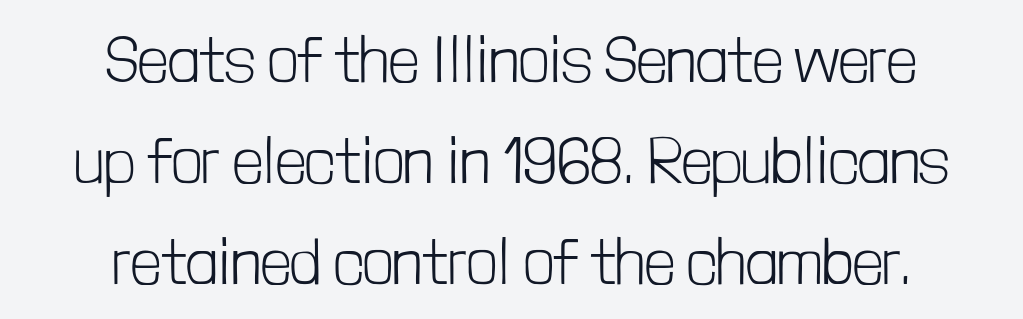
Q: Is the text bold? A: No.
Q: Is the text italic (slanted)? A: No, it is upright.
Q: Is the typeface a serif or a sans-serif typeface? A: Sans-serif.
Q: Is the text underlined? A: No.
Q: How is the paragraph aligned? A: Centered.
Q: Is the spacing between letters normal or unusually wide? A: Normal.
Q: Is the spacing between lines tight, normal or loose? A: Normal.
Q: Width (condensed, normal, or wide)? A: Condensed.
Q: Stroke contrast? A: Low.
Q: x-height? A: Medium.
Q: Monospaced? A: No.
